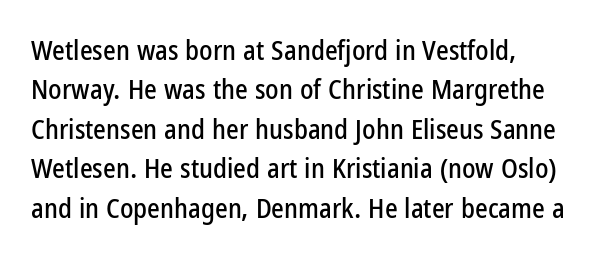
The image shows 27 px text type, upright; set left-aligned, normal line spacing (1.46x), normal letter spacing, not underlined.
